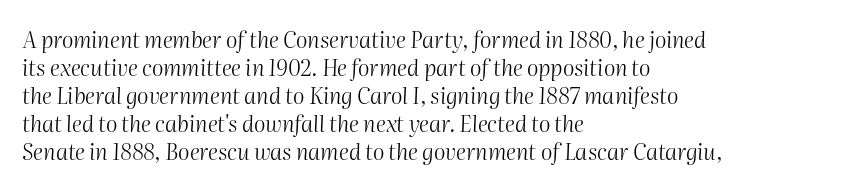
The image shows 22 px text type, italic (leaning right); set left-aligned, normal line spacing (1.27x), normal letter spacing, not underlined.
